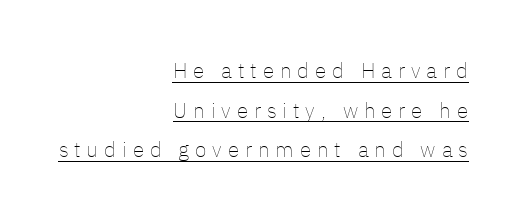
{"italic": "no", "bold": "no", "underline": "yes", "align": "right", "line_spacing_ratio": 1.89, "letter_spacing": "wide", "letter_spacing_em": 0.28, "glyph_px": 21}
